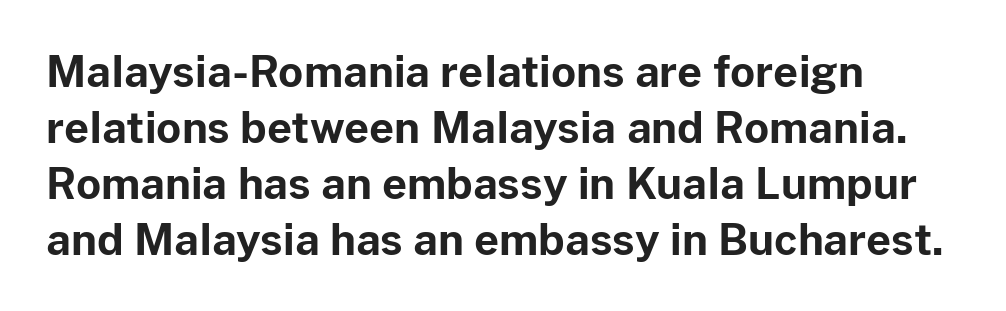
{"serif": "no", "italic": "no", "bold": "yes", "weight": "bold", "width": "normal", "stroke_contrast": "low", "x_height": "medium", "monospaced": "no", "underline": "no", "align": "left", "line_spacing": "normal", "line_spacing_ratio": 1.3, "letter_spacing": "normal", "letter_spacing_em": 0.0, "glyph_px": 43}
